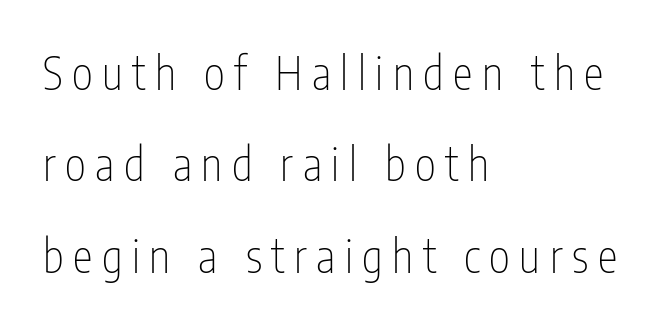
Q: Is the text bold? A: No.
Q: Is the text italic (slanted)? A: No, it is upright.
Q: Is the typeface a serif or a sans-serif typeface? A: Sans-serif.
Q: Is the text underlined? A: No.
Q: How is the paragraph aligned? A: Left-aligned.
Q: Is the spacing between letters normal or unusually wide? A: Unusually wide.
Q: Is the spacing between lines tight, normal or loose? A: Loose.
Q: Width (condensed, normal, or wide)? A: Condensed.
Q: Stroke contrast? A: Low.
Q: x-height? A: Medium.
Q: Monospaced? A: No.
